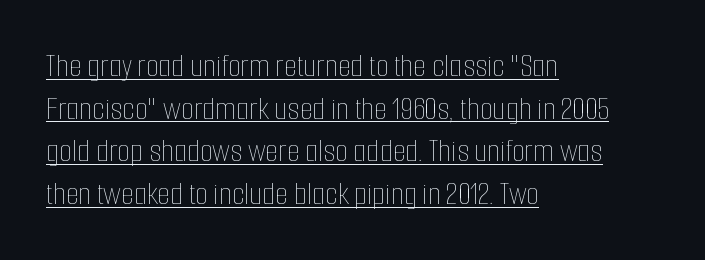
{"italic": "no", "bold": "no", "weight": "thin", "width": "condensed", "stroke_contrast": "low", "x_height": "medium", "monospaced": "no", "underline": "yes", "align": "left", "line_spacing": "normal", "line_spacing_ratio": 1.29, "letter_spacing": "normal", "letter_spacing_em": 0.0, "glyph_px": 33}
